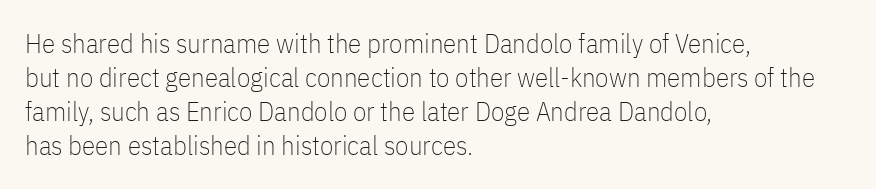
Vertically, the passage feels balanced, rows spaced as you'd expect. The strip under each line holds only bare page. Weight: in the light-to-regular range. Glyph-to-glyph distance matches everyday printed text.
